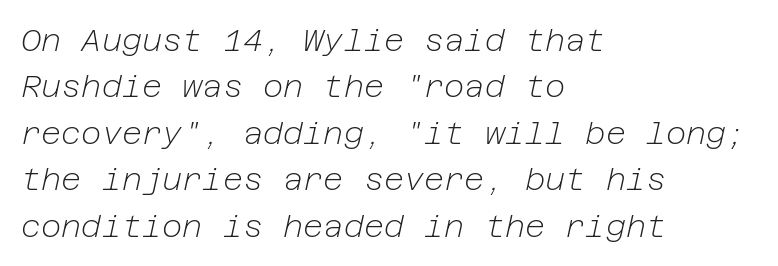
Q: Is the text bold? A: No.
Q: Is the text italic (slanted)? A: Yes, it leans right by about 12 degrees.
Q: Is the text underlined? A: No.
Q: How is the paragraph aligned? A: Left-aligned.
Q: Is the spacing between letters normal or unusually wide? A: Normal.
Q: Is the spacing between lines tight, normal or loose? A: Normal.
Q: Width (condensed, normal, or wide)? A: Normal.
Q: Stroke contrast? A: Low.
Q: x-height? A: Medium.
